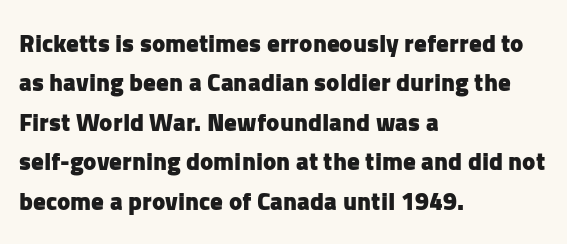
Q: Is the text bold? A: Yes.
Q: Is the text italic (slanted)? A: No, it is upright.
Q: Is the text underlined? A: No.
Q: How is the paragraph aligned? A: Left-aligned.
Q: Is the spacing between letters normal or unusually wide? A: Normal.
Q: Is the spacing between lines tight, normal or loose? A: Normal.
